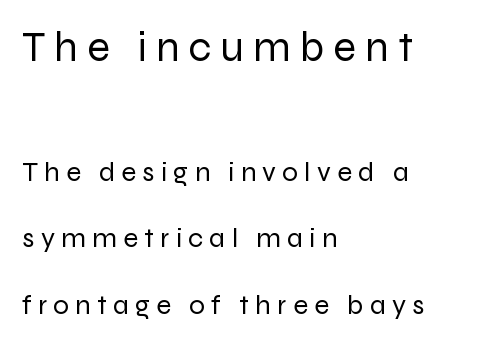
A typesetter would call this proportional, since set widths differ per character. Tracking here is generous; glyphs stand well apart from one another. What's the leading like? Stretched, with rows far apart. Each line starts at the same left margin while the right side varies. Posture: straight, roman, zero tilt.
